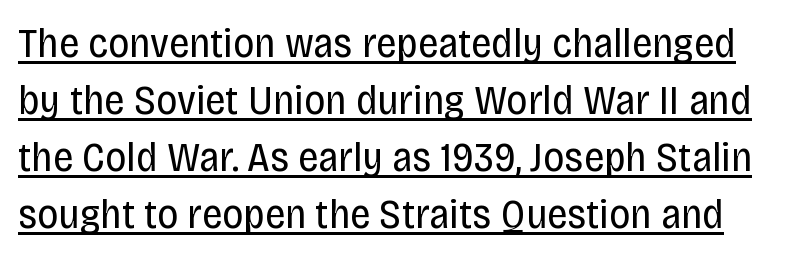
Q: Is the text bold? A: No.
Q: Is the text italic (slanted)? A: No, it is upright.
Q: Is the typeface a serif or a sans-serif typeface? A: Sans-serif.
Q: Is the text underlined? A: Yes.
Q: Is the spacing between letters normal or unusually wide? A: Normal.
Q: Is the spacing between lines tight, normal or loose? A: Normal.
Q: Width (condensed, normal, or wide)? A: Condensed.
Q: Stroke contrast? A: Low.
Q: x-height? A: Large.
Q: Monospaced? A: No.
